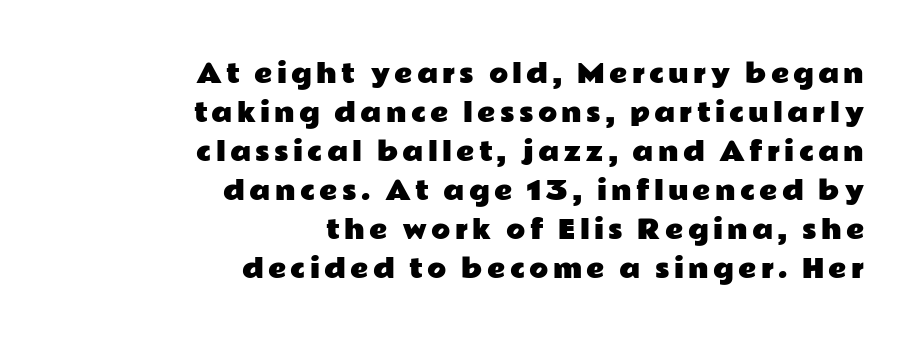
Compared with a flush-left layout, this one pins lines to the opposite, right side. Tall strokes in this sample are plumb rather than angled. Check the space under the baseline: it is left empty. Regular leading.
